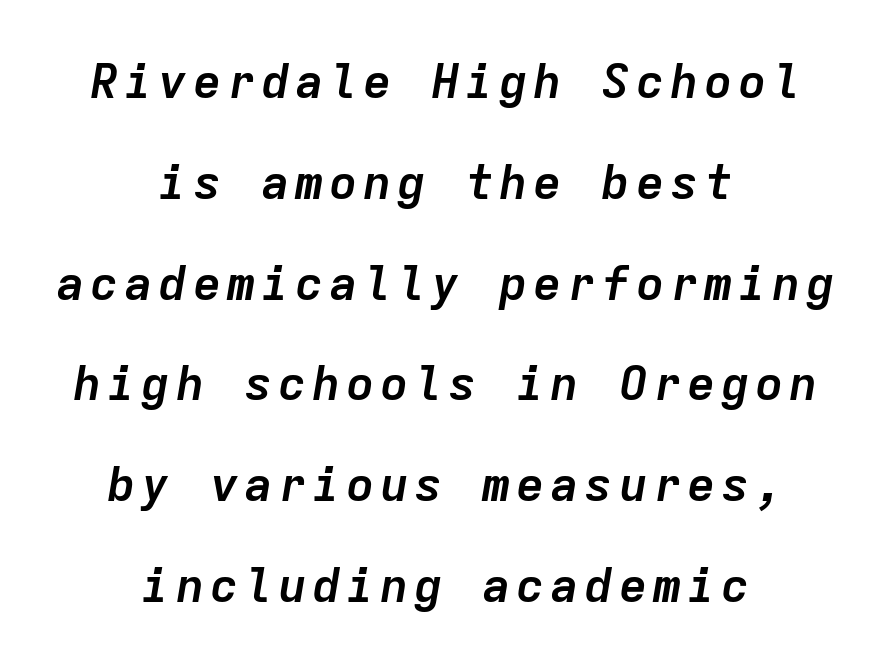
Only glyphs here, with clear space below each row. Monospaced: the letters line up in strict vertical columns. Heft: maximum for text — a bold. Short and long lines alike share a common midpoint.
